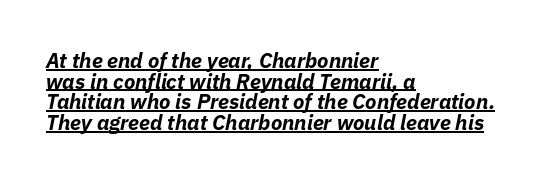
Q: Is the text bold? A: Yes.
Q: Is the text italic (slanted)? A: Yes, it leans right by about 11 degrees.
Q: Is the text underlined? A: Yes.
Q: How is the paragraph aligned? A: Left-aligned.
Q: Is the spacing between letters normal or unusually wide? A: Normal.
Q: Is the spacing between lines tight, normal or loose? A: Tight.
